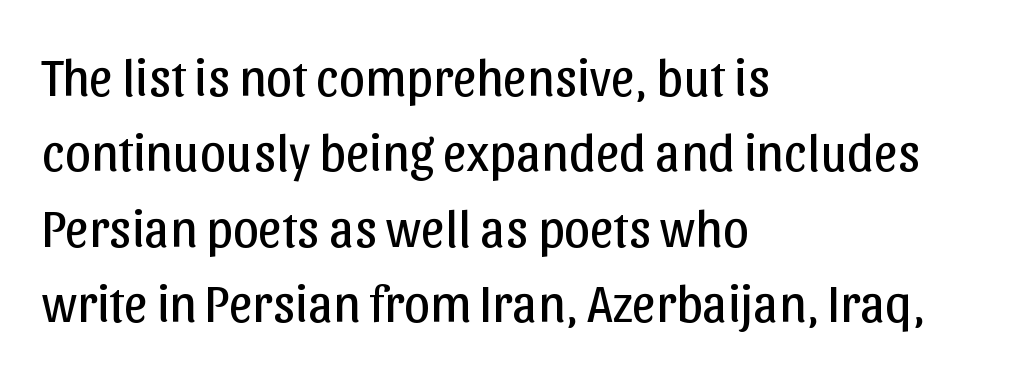
Q: Is the text bold? A: No.
Q: Is the text italic (slanted)? A: No, it is upright.
Q: Is the typeface a serif or a sans-serif typeface? A: Sans-serif.
Q: Is the text underlined? A: No.
Q: How is the paragraph aligned? A: Left-aligned.
Q: Is the spacing between letters normal or unusually wide? A: Normal.
Q: Is the spacing between lines tight, normal or loose? A: Normal.
Q: Width (condensed, normal, or wide)? A: Normal.
Q: Stroke contrast? A: Low.
Q: x-height? A: Medium.
Q: Monospaced? A: No.
